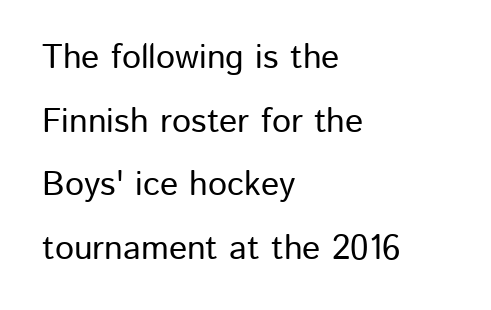
Q: Is the text italic (slanted)? A: No, it is upright.
Q: Is the typeface a serif or a sans-serif typeface? A: Sans-serif.
Q: Is the text underlined? A: No.
Q: How is the paragraph aligned? A: Left-aligned.
Q: Is the spacing between letters normal or unusually wide? A: Normal.
Q: Width (condensed, normal, or wide)? A: Normal.
Q: Stroke contrast? A: Low.
Q: x-height? A: Medium.
Q: Monospaced? A: No.
